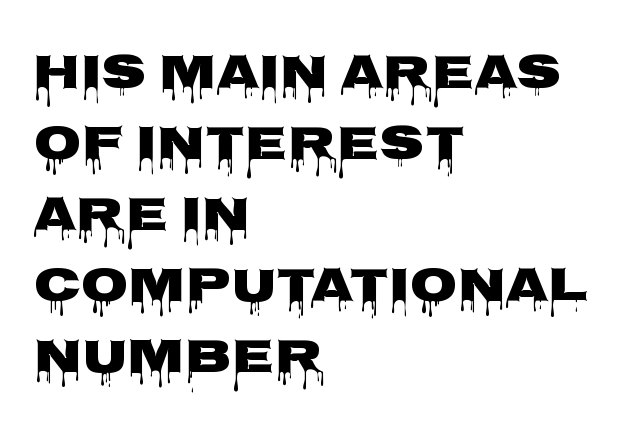
Q: Is the text italic (slanted)? A: No, it is upright.
Q: Is the typeface a serif or a sans-serif typeface? A: Sans-serif.
Q: Is the text underlined? A: No.
Q: How is the paragraph aligned? A: Left-aligned.
Q: Is the spacing between letters normal or unusually wide? A: Normal.
Q: Is the spacing between lines tight, normal or loose? A: Normal.
Q: Width (condensed, normal, or wide)? A: Wide.
Q: Stroke contrast? A: Low.
Q: x-height? A: Large.
Q: Monospaced? A: No.
